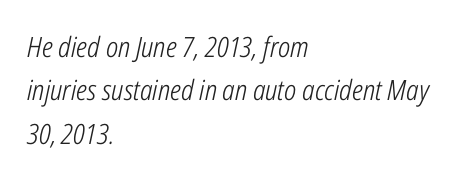
Leading matches the norm, producing a regular column. Spacing verdict: proportional, widths tailored to each character. Weight: in the light-to-regular range. There is no visible air inserted between adjacent glyphs. All the whitespace from short lines collects on the right. Posture: slanted.
